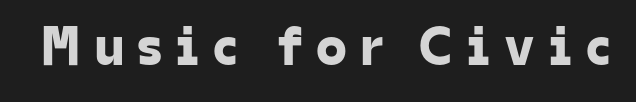
{"serif": "no", "width": "normal", "stroke_contrast": "low", "x_height": "medium", "monospaced": "no", "underline": "no", "letter_spacing": "wide", "letter_spacing_em": 0.23, "glyph_px": 56}
